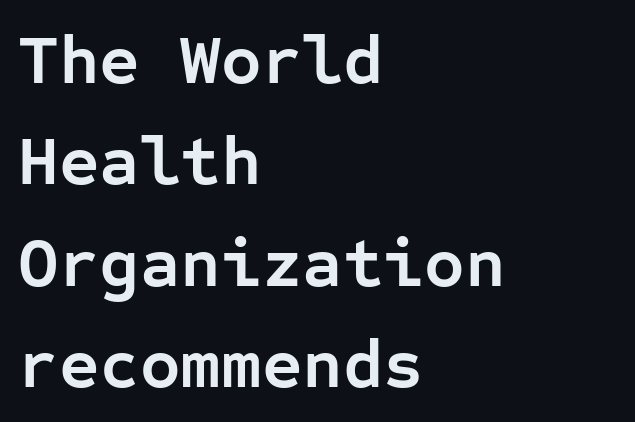
Standard letterfit; no display-style spreading of the glyphs. Clear beneath every line of the passage. The font family rendered here belongs to the sans-serif group. These lines sit exactly where default settings would place them. Each letter, wide or thin by design, is forced into the same width here.
